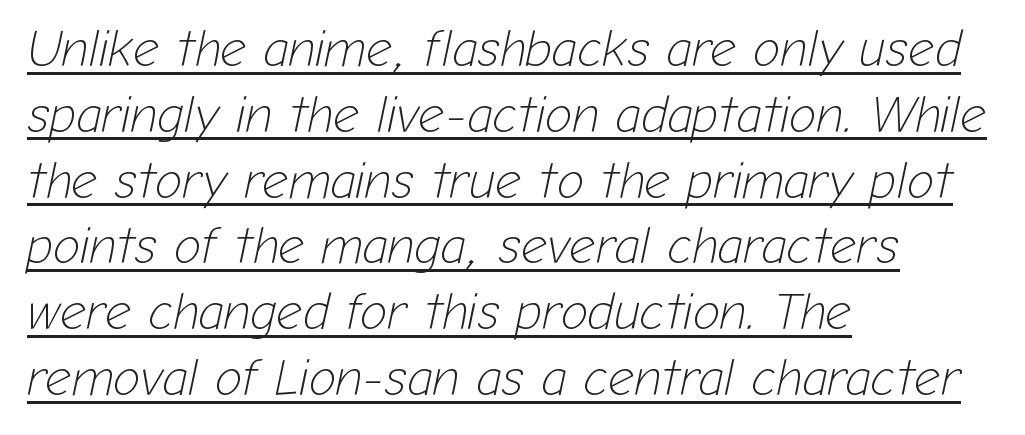
In terms of leading, this rendering sits right in the middle. Do the characters align in a grid? No, the font is proportional. These lines were composed using italics. The letters look calm and open, with moderate or lighter stems. Typeset ragged right — the left edge is the straight one.
